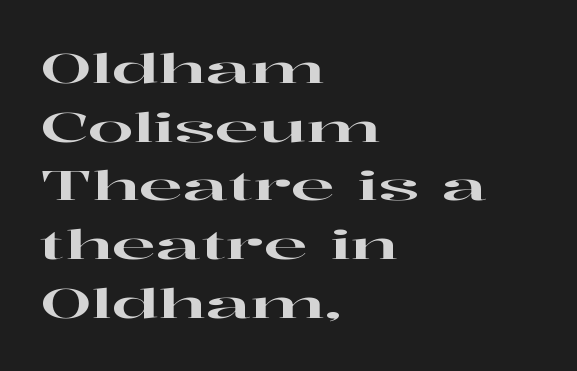
Q: Is the text italic (slanted)? A: No, it is upright.
Q: Is the typeface a serif or a sans-serif typeface? A: Serif.
Q: Is the text underlined? A: No.
Q: How is the paragraph aligned? A: Left-aligned.
Q: Is the spacing between letters normal or unusually wide? A: Normal.
Q: Is the spacing between lines tight, normal or loose? A: Normal.
Q: Width (condensed, normal, or wide)? A: Wide.
Q: Stroke contrast? A: High.
Q: x-height? A: Medium.
Q: Monospaced? A: No.
